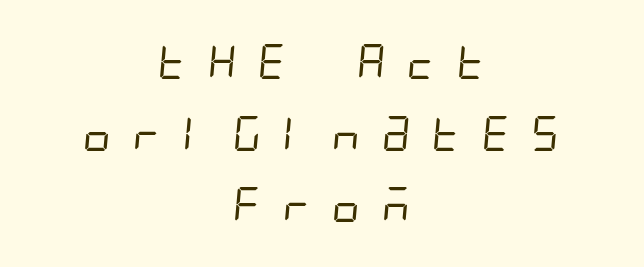
{"serif": "no", "bold": "no", "weight": "regular", "width": "condensed", "stroke_contrast": "low", "x_height": "large", "underline": "no", "align": "center", "line_spacing": "loose", "line_spacing_ratio": 2.05, "letter_spacing": "wide", "letter_spacing_em": 0.48, "glyph_px": 35}
